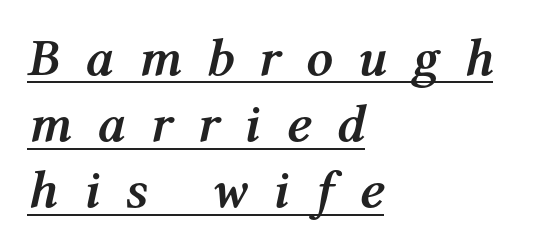
These characters rest on top of a visible drawn line. Regular leading. These lines stack with their left ends in a neat column. Every letter is thick-stroked: bold, no question. The tracking jumps out immediately: characters are airy and widely separated. Spacing verdict: proportional, widths tailored to each character.
